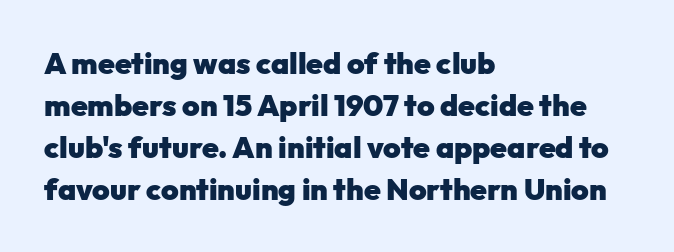
{"serif": "no", "italic": "no", "bold": "yes", "weight": "heavy", "width": "normal", "stroke_contrast": "low", "x_height": "medium", "monospaced": "no", "underline": "no", "align": "left", "line_spacing": "normal", "line_spacing_ratio": 1.4, "letter_spacing": "normal", "letter_spacing_em": 0.0, "glyph_px": 30}
